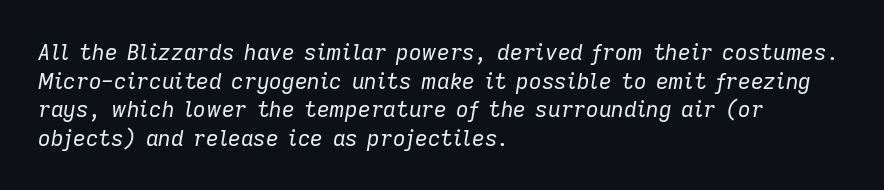
Emphasis-style slanted type is in use. Leftover space on each line is placed entirely after the last word. Evenly set lines give the paragraph a standard silhouette. The passage shown has conventional tracking throughout. Only glyphs here, with clear space below each row.
